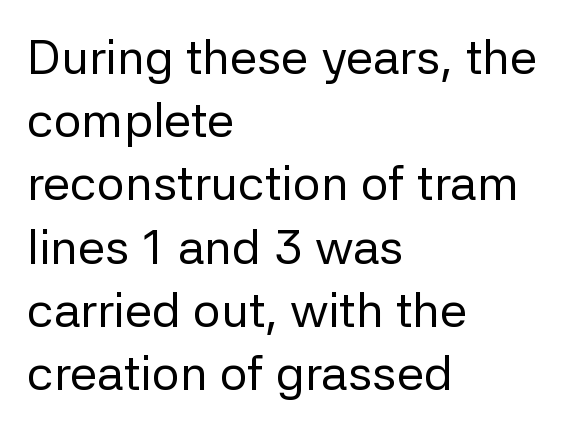
Check under the words: just untouched page. Is this a fixed-width face? No — the glyphs have proportional, varying widths. Is the block centered? No — it sits flush against the left margin. The designer went with a sans here, leaving each stem footless. The lettering stays uniformly vertical, giving the passage a roman look.
